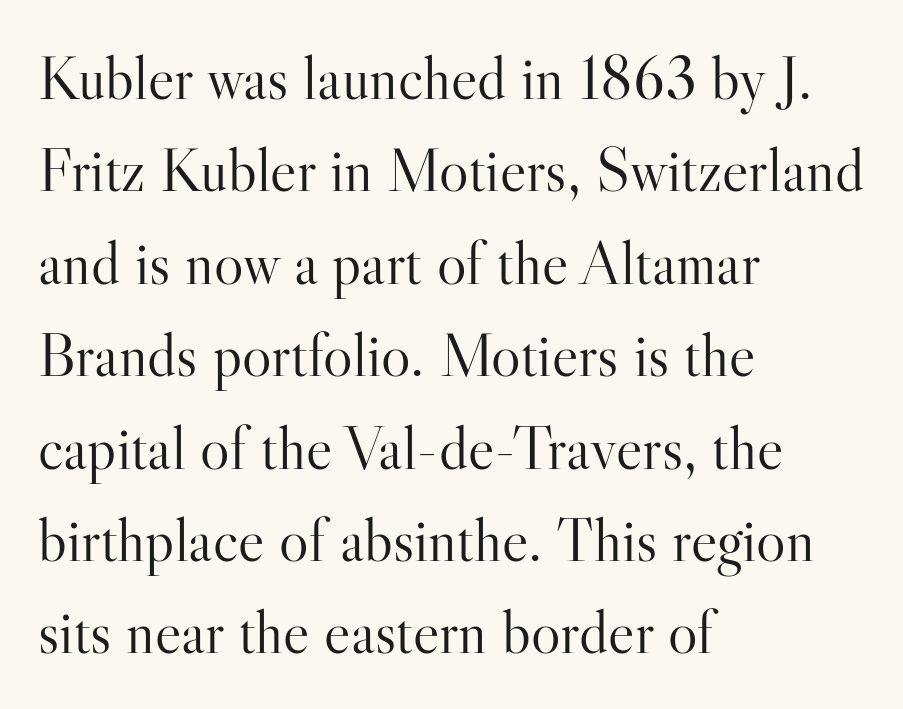
The image shows 62 px light serif type, upright; set left-aligned, normal line spacing (1.49x), normal letter spacing, not underlined; high stroke contrast and a small x-height.
